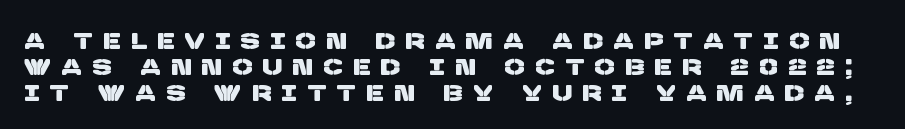
{"underline": "no", "line_spacing": "tight", "line_spacing_ratio": 1.12, "letter_spacing": "wide", "letter_spacing_em": 0.49, "glyph_px": 23}
